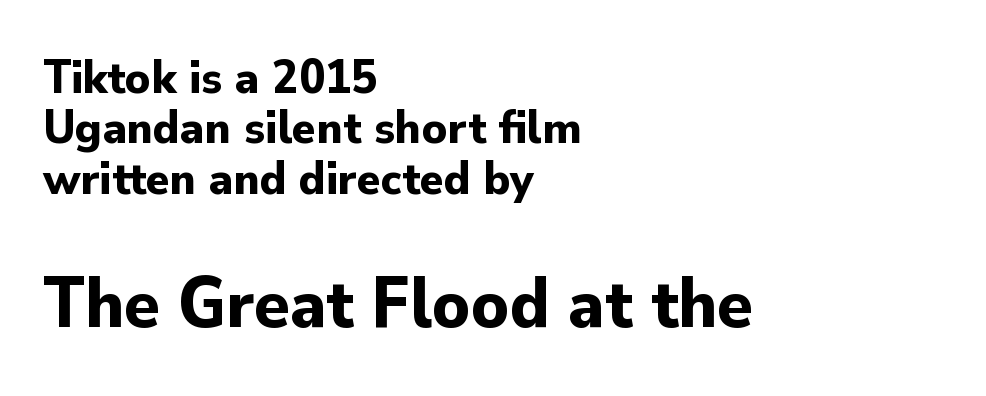
The image shows 73 px bold sans-serif type, upright; set left-aligned, tight line spacing (1.03x), normal letter spacing, not underlined; the second (bottom) block is 1.49x larger; low stroke contrast and a small x-height.
